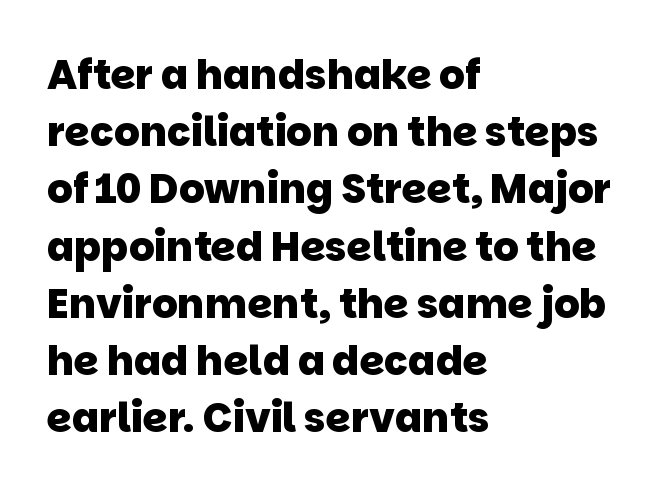
Here the glyphs are tracked normally, forming tight word shapes. Quick note: underline off. Proportional: the letters do not fall into vertical columns. The block of text has a typical density, with ordinary space between rows.
